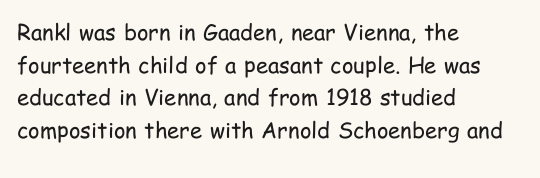
{"italic": "no", "bold": "no", "underline": "no", "align": "left", "line_spacing": "normal", "line_spacing_ratio": 1.48, "letter_spacing": "normal", "letter_spacing_em": 0.0, "glyph_px": 22}
